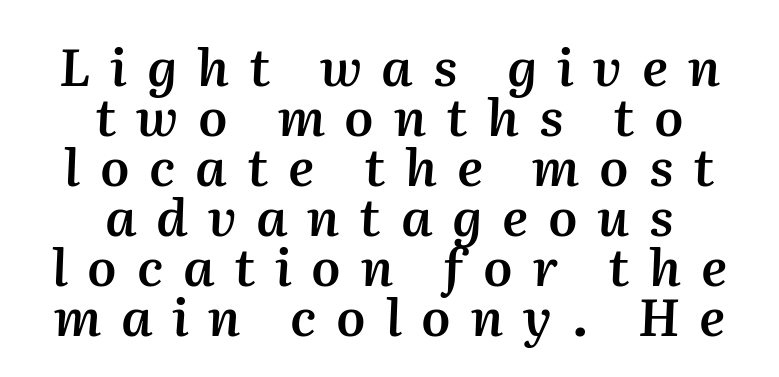
Q: Is the text bold? A: Semi-bold.
Q: Is the text italic (slanted)? A: Yes, it leans right by about 2 degrees.
Q: Is the text underlined? A: No.
Q: How is the paragraph aligned? A: Centered.
Q: Is the spacing between letters normal or unusually wide? A: Unusually wide.
Q: Is the spacing between lines tight, normal or loose? A: Tight.
Q: Width (condensed, normal, or wide)? A: Normal.
Q: Stroke contrast? A: Medium.
Q: x-height? A: Medium.
Q: Monospaced? A: No.
